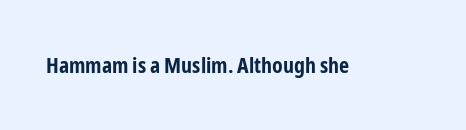
{"italic": "no", "bold": "yes", "underline": "no", "letter_spacing": "normal", "letter_spacing_em": 0.0, "glyph_px": 22}
